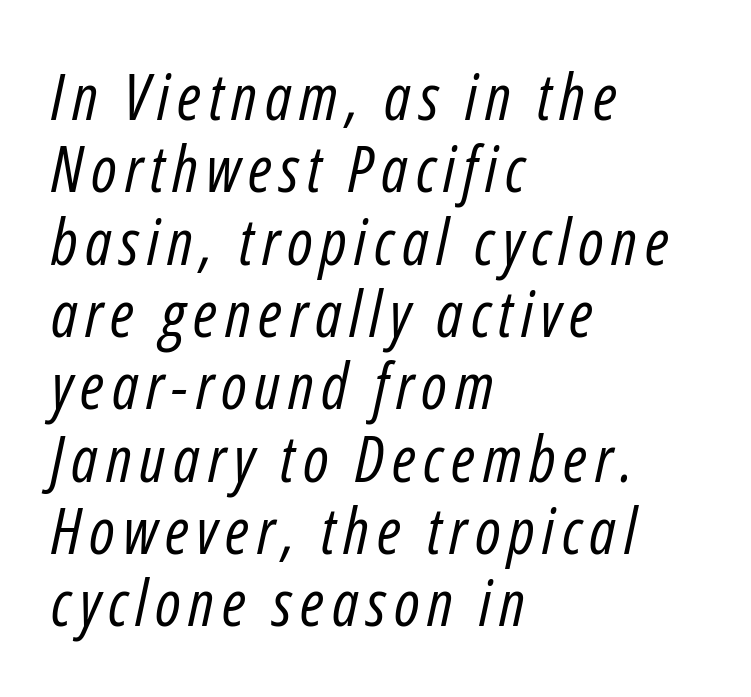
Q: Is the text bold? A: No.
Q: Is the text italic (slanted)? A: Yes, it leans right by about 12 degrees.
Q: Is the text underlined? A: No.
Q: How is the paragraph aligned? A: Left-aligned.
Q: Is the spacing between lines tight, normal or loose? A: Tight.
Q: Width (condensed, normal, or wide)? A: Condensed.
Q: Stroke contrast? A: Low.
Q: x-height? A: Medium.
Q: Monospaced? A: No.
